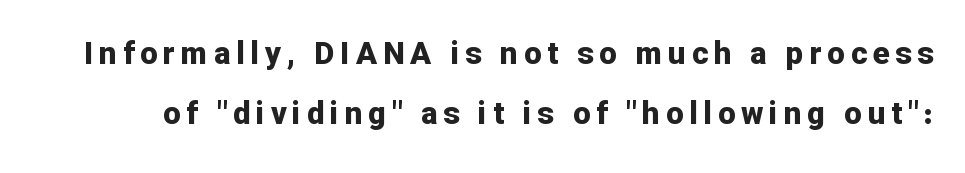
{"serif": "no", "italic": "no", "bold": "yes", "weight": "bold", "width": "normal", "stroke_contrast": "low", "x_height": "medium", "monospaced": "no", "underline": "no", "line_spacing": "loose", "line_spacing_ratio": 1.93, "glyph_px": 31}
